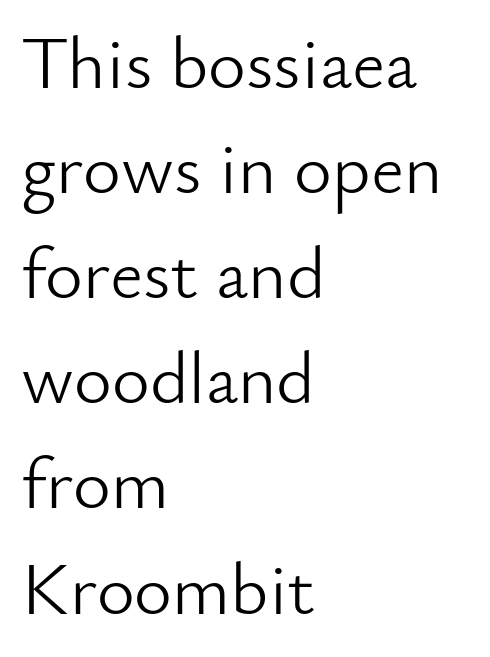
Look at the bottom of the vertical strokes: they stop flat, with no serifs. Vertical stems look standard width or narrower in stroke. The gap between lines stays unmarked. Visually the block forms a straight wall on the left and a jagged coastline on the right. A typesetter would call this proportional, since set widths differ per character. If you measured baseline to baseline, you'd find a middling distance.
